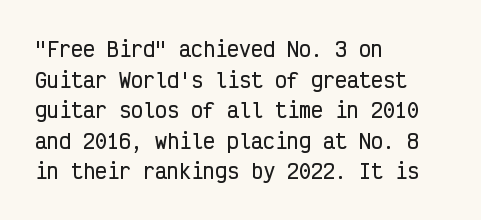
Posture: upright roman. Where is the straight margin? On the left. The passage shown stacks its lines at a standard gap. The passage shown is not underscored anywhere. The tracking reads as untouched default to a designer's eye.
